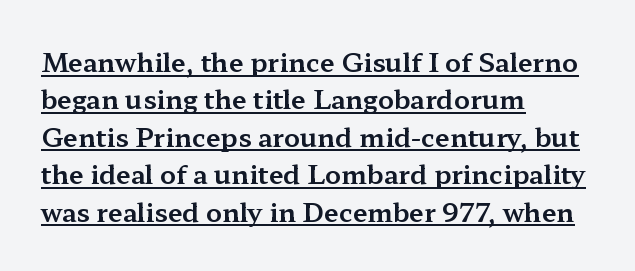
The image shows 26 px text type, upright; set left-aligned, normal line spacing (1.44x), normal letter spacing, underlined.
